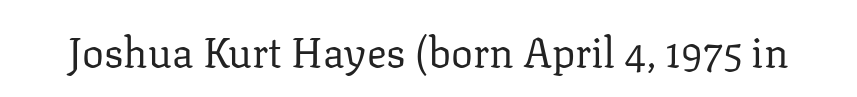
Q: Is the text bold? A: No.
Q: Is the text italic (slanted)? A: No, it is upright.
Q: Is the typeface a serif or a sans-serif typeface? A: Serif.
Q: Is the text underlined? A: No.
Q: Is the spacing between letters normal or unusually wide? A: Normal.
Q: Width (condensed, normal, or wide)? A: Normal.
Q: Stroke contrast? A: Low.
Q: x-height? A: Medium.
Q: Monospaced? A: No.
